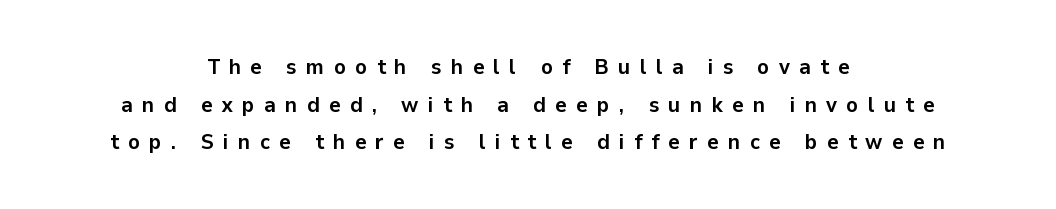
{"italic": "no", "bold": "yes", "underline": "no", "align": "center", "line_spacing_ratio": 1.71, "letter_spacing": "wide", "letter_spacing_em": 0.42, "glyph_px": 22}
